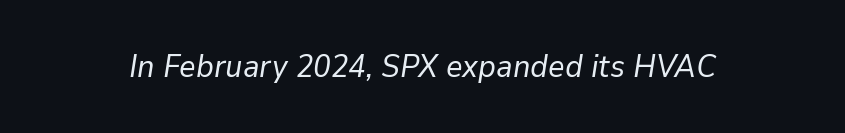
Q: Is the text bold? A: No.
Q: Is the text italic (slanted)? A: Yes, it leans right by about 9 degrees.
Q: Is the text underlined? A: No.
Q: Is the spacing between letters normal or unusually wide? A: Normal.
Q: Width (condensed, normal, or wide)? A: Normal.
Q: Stroke contrast? A: Low.
Q: x-height? A: Medium.
Q: Monospaced? A: No.
